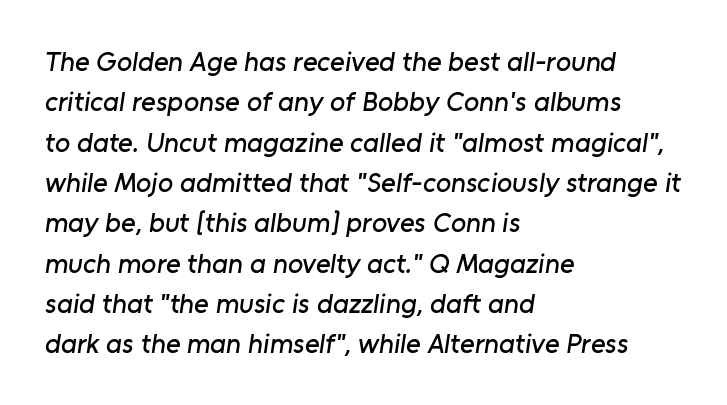
Q: Is the typeface a serif or a sans-serif typeface? A: Sans-serif.
Q: Is the text underlined? A: No.
Q: How is the paragraph aligned? A: Left-aligned.
Q: Is the spacing between letters normal or unusually wide? A: Normal.
Q: Is the spacing between lines tight, normal or loose? A: Normal.
Q: Width (condensed, normal, or wide)? A: Normal.
Q: Stroke contrast? A: Low.
Q: x-height? A: Medium.
Q: Monospaced? A: No.
